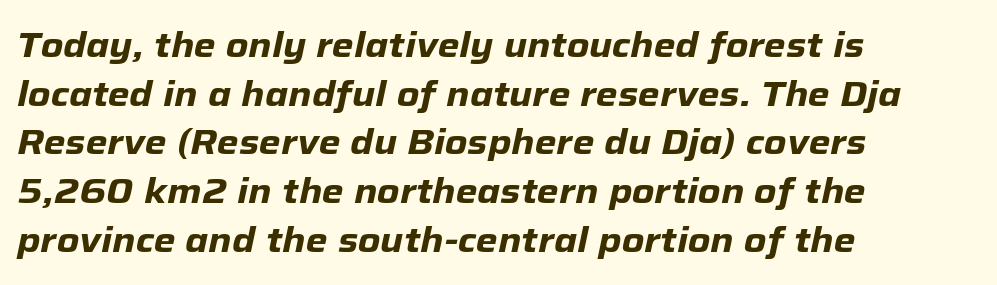
Q: Is the text bold? A: Yes.
Q: Is the text italic (slanted)? A: Yes, it leans right by about 12 degrees.
Q: Is the text underlined? A: No.
Q: How is the paragraph aligned? A: Left-aligned.
Q: Is the spacing between letters normal or unusually wide? A: Normal.
Q: Is the spacing between lines tight, normal or loose? A: Normal.
Q: Width (condensed, normal, or wide)? A: Normal.
Q: Stroke contrast? A: Low.
Q: x-height? A: Medium.
Q: Monospaced? A: No.
